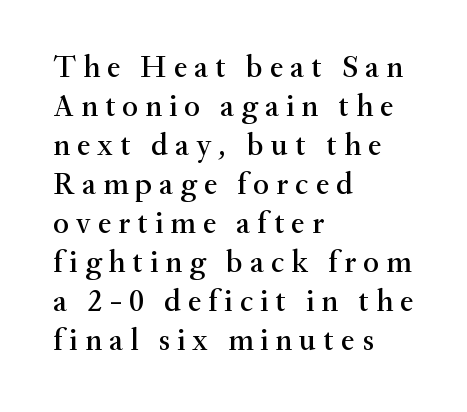
The strip under each line holds only bare page. Each word looks stretched out because of the extra space between its letters. Spacing verdict: proportional, widths tailored to each character. All the whitespace from short lines collects on the right.
